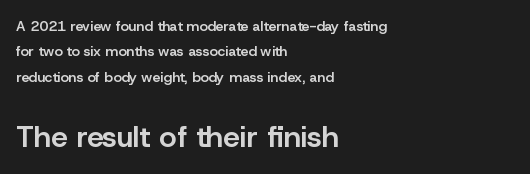
{"serif": "no", "italic": "no", "bold": "semi", "weight": "semibold", "width": "normal", "stroke_contrast": "low", "x_height": "medium", "monospaced": "no", "underline": "no", "align": "left", "line_spacing_ratio": 1.81, "letter_spacing": "normal", "letter_spacing_em": 0.0, "larger_block": "second", "size_ratio": 2.14, "glyph_px": 30}
